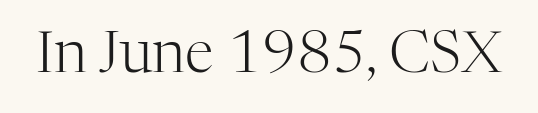
There is no visible air inserted between adjacent glyphs. Check where the strokes stop: tiny serifs finish them off. The specimen reads as upright at a glance. You could not count columns in this text — the font is proportionally spaced.
